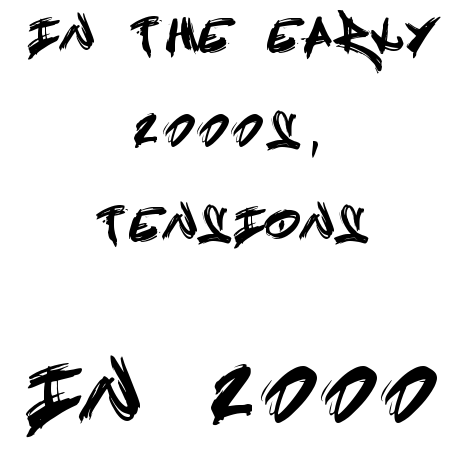
{"serif": "no", "width": "condensed", "x_height": "large", "underline": "no", "align": "center", "line_spacing": "loose", "line_spacing_ratio": 2.15, "letter_spacing": "wide", "letter_spacing_em": 0.22, "larger_block": "second", "size_ratio": 1.75, "glyph_px": 77}
